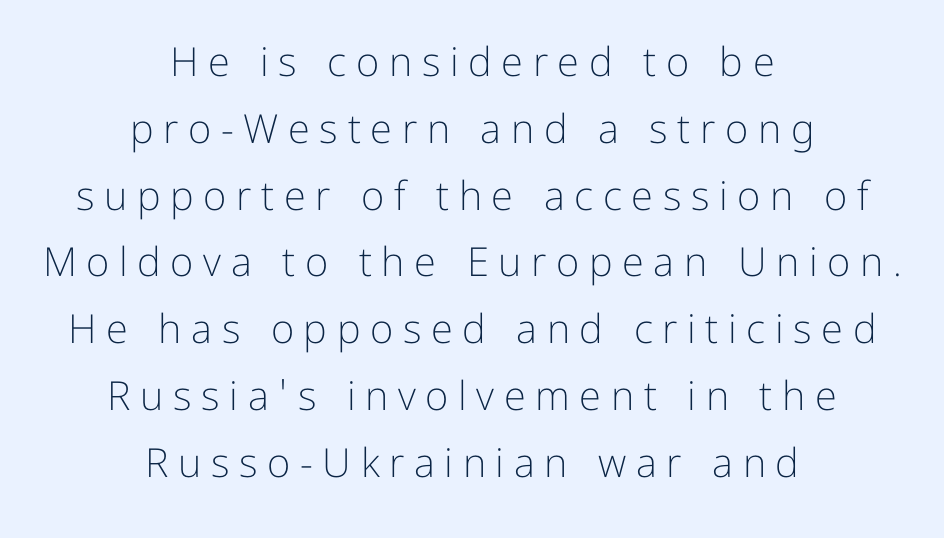
Q: Is the text bold? A: No.
Q: Is the text italic (slanted)? A: No, it is upright.
Q: Is the typeface a serif or a sans-serif typeface? A: Sans-serif.
Q: Is the text underlined? A: No.
Q: How is the paragraph aligned? A: Centered.
Q: Is the spacing between letters normal or unusually wide? A: Unusually wide.
Q: Is the spacing between lines tight, normal or loose? A: Normal.
Q: Width (condensed, normal, or wide)? A: Normal.
Q: Stroke contrast? A: Low.
Q: x-height? A: Medium.
Q: Monospaced? A: No.
